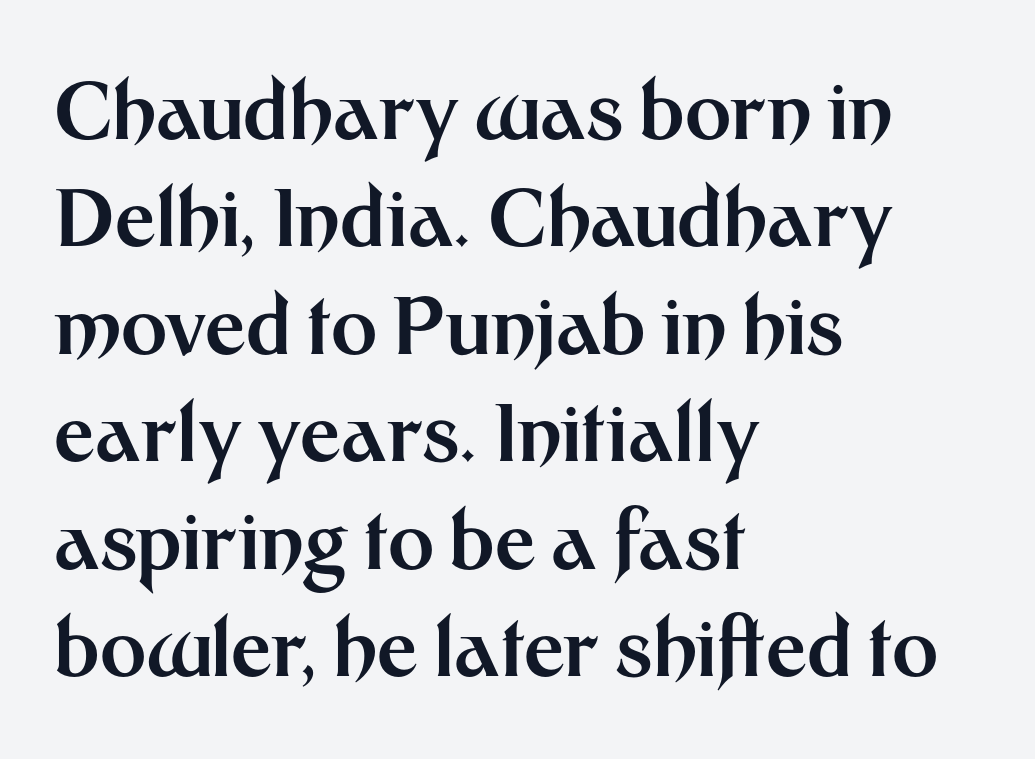
The image shows 79 px bold sans-serif type, upright; set left-aligned, normal line spacing (1.36x), normal letter spacing, not underlined; medium stroke contrast and a medium x-height.
